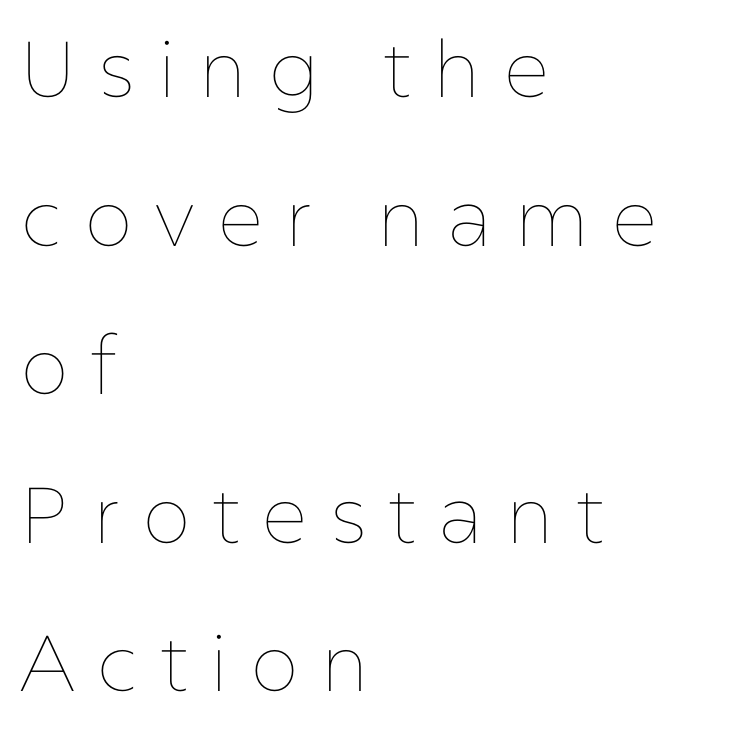
Q: Is the text bold? A: No.
Q: Is the text italic (slanted)? A: No, it is upright.
Q: Is the text underlined? A: No.
Q: How is the paragraph aligned? A: Left-aligned.
Q: Is the spacing between letters normal or unusually wide? A: Unusually wide.
Q: Width (condensed, normal, or wide)? A: Normal.
Q: Stroke contrast? A: Low.
Q: x-height? A: Medium.
Q: Monospaced? A: No.
